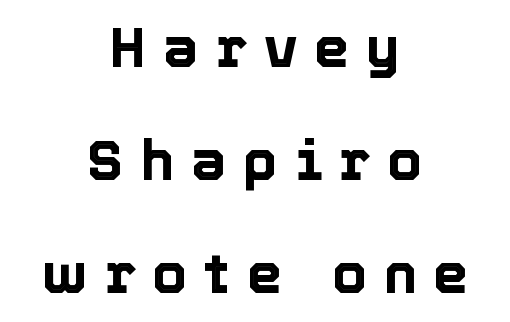
{"italic": "no", "width": "normal", "x_height": "medium", "monospaced": "no", "underline": "no", "align": "center", "line_spacing": "loose", "line_spacing_ratio": 2.02, "letter_spacing": "wide", "letter_spacing_em": 0.3, "glyph_px": 56}
